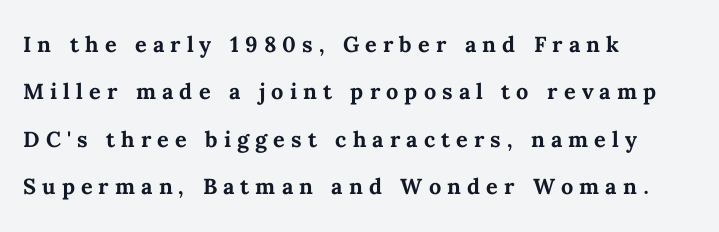
Q: Is the text bold? A: Yes.
Q: Is the text italic (slanted)? A: No, it is upright.
Q: Is the text underlined? A: No.
Q: How is the paragraph aligned? A: Left-aligned.
Q: Is the spacing between letters normal or unusually wide? A: Unusually wide.
Q: Is the spacing between lines tight, normal or loose? A: Normal.
Q: Width (condensed, normal, or wide)? A: Normal.
Q: Stroke contrast? A: Medium.
Q: x-height? A: Medium.
Q: Monospaced? A: No.
